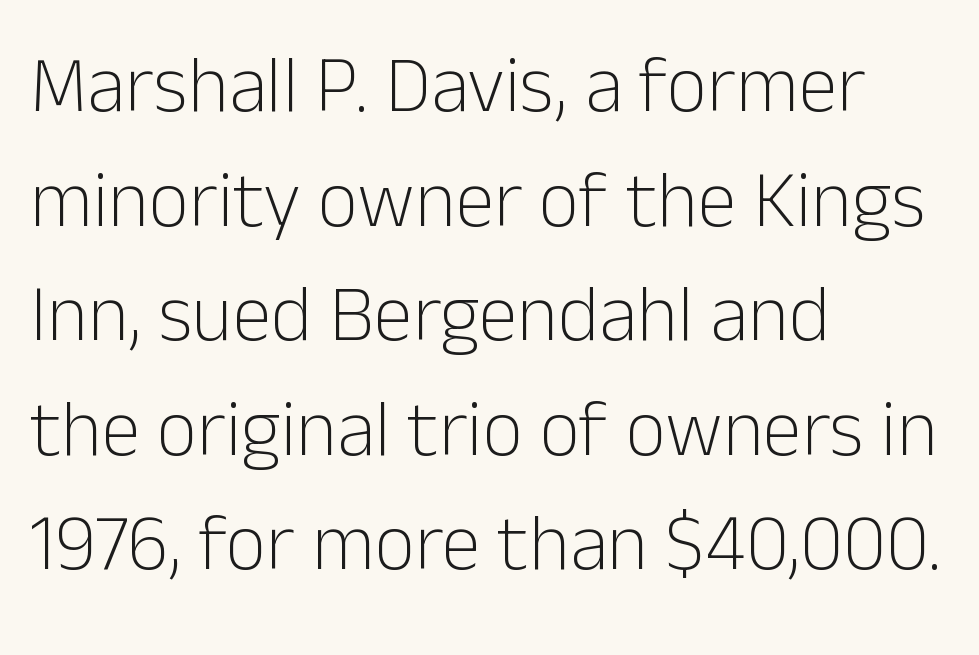
Q: Is the text bold? A: No.
Q: Is the text italic (slanted)? A: No, it is upright.
Q: Is the typeface a serif or a sans-serif typeface? A: Sans-serif.
Q: Is the text underlined? A: No.
Q: How is the paragraph aligned? A: Left-aligned.
Q: Is the spacing between letters normal or unusually wide? A: Normal.
Q: Is the spacing between lines tight, normal or loose? A: Normal.
Q: Width (condensed, normal, or wide)? A: Normal.
Q: Stroke contrast? A: Low.
Q: x-height? A: Medium.
Q: Monospaced? A: No.
